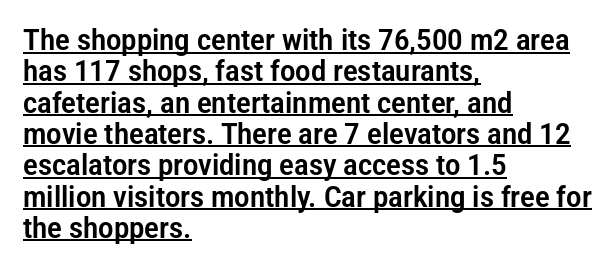
The image shows 29 px condensed sans-serif type, upright; set left-aligned, tight line spacing (1.08x), normal letter spacing, underlined; low stroke contrast and a medium x-height.
